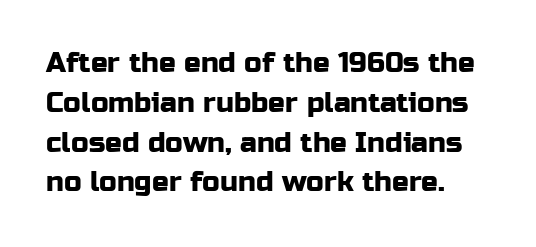
The image shows 28 px sans-serif type, upright; set left-aligned, normal line spacing (1.42x), normal letter spacing, not underlined; low stroke contrast and a medium x-height.
